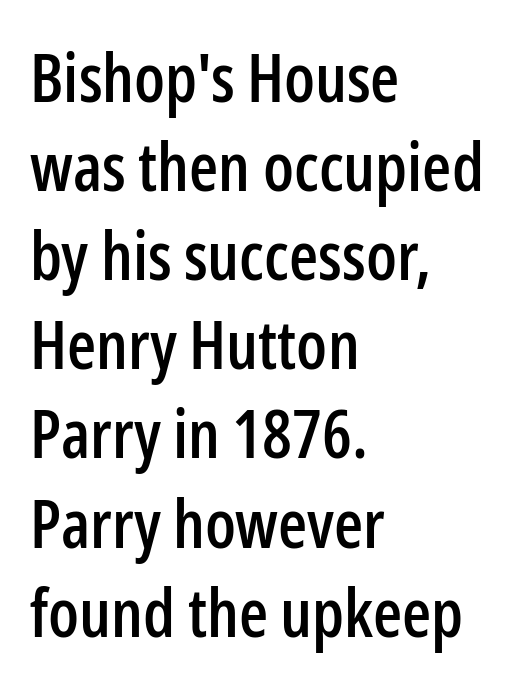
{"serif": "no", "italic": "no", "width": "condensed", "stroke_contrast": "low", "x_height": "medium", "monospaced": "no", "underline": "no", "align": "left", "line_spacing": "normal", "line_spacing_ratio": 1.33, "letter_spacing": "normal", "letter_spacing_em": 0.0, "glyph_px": 67}
